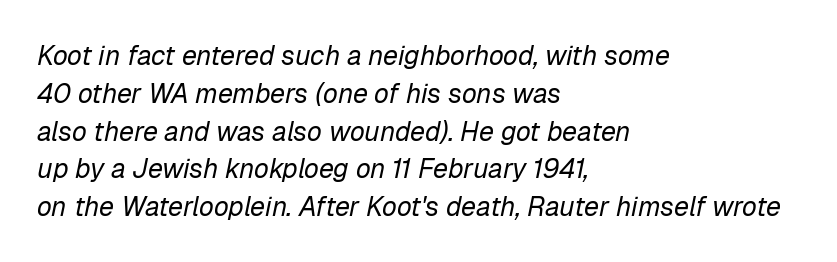
The image shows 27 px text type, italic (leaning right); set left-aligned, normal line spacing (1.4x), normal letter spacing, not underlined.
